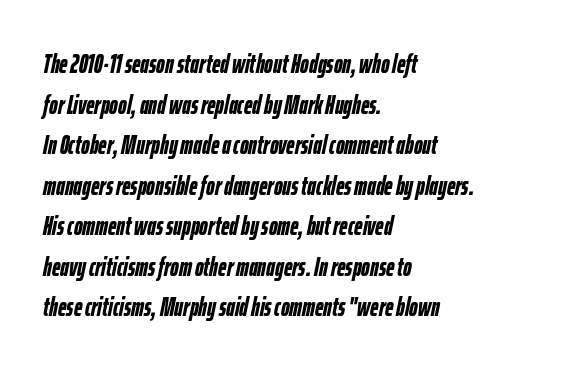
Would a proofreader flag this as italicized? Yes. These lines keep a tight, regular rhythm from letter to letter. Check the space under the baseline: it is left empty. In CSS terms this would be text-align: left.
